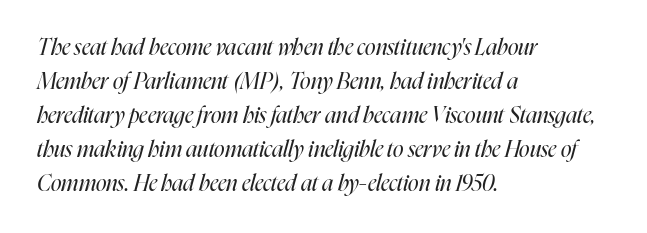
Q: Is the text bold? A: No.
Q: Is the text italic (slanted)? A: Yes, it leans right by about 16 degrees.
Q: Is the text underlined? A: No.
Q: How is the paragraph aligned? A: Left-aligned.
Q: Is the spacing between letters normal or unusually wide? A: Normal.
Q: Is the spacing between lines tight, normal or loose? A: Normal.
